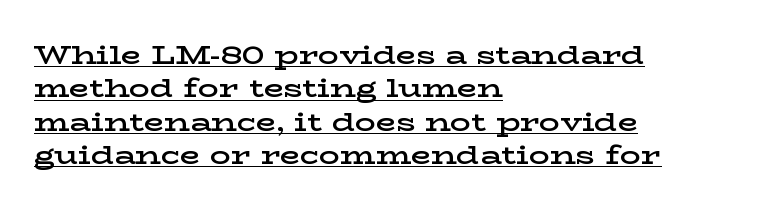
The image shows 26 px text type, upright; set left-aligned, normal line spacing (1.28x), normal letter spacing, underlined.
